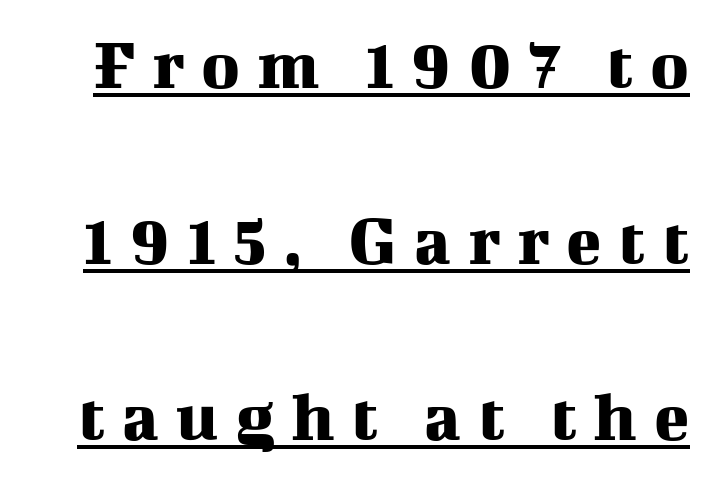
{"serif": "yes", "italic": "no", "width": "normal", "stroke_contrast": "medium", "x_height": "medium", "monospaced": "no", "underline": "yes", "line_spacing": "loose", "line_spacing_ratio": 2.41, "letter_spacing": "wide", "letter_spacing_em": 0.23, "glyph_px": 73}
